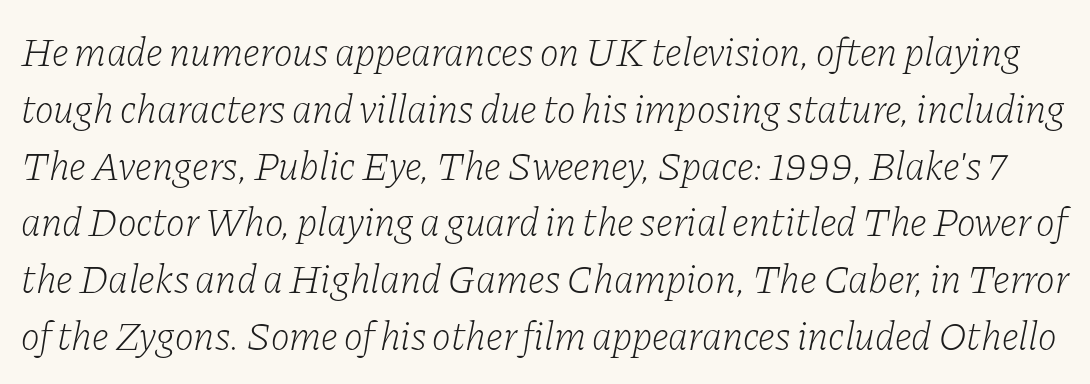
A typesetter would mark this as italic. The passage shown is typeset with a serif family. The gap between lines stays unmarked. Words appear dense and cohesive because spacing is normal.
